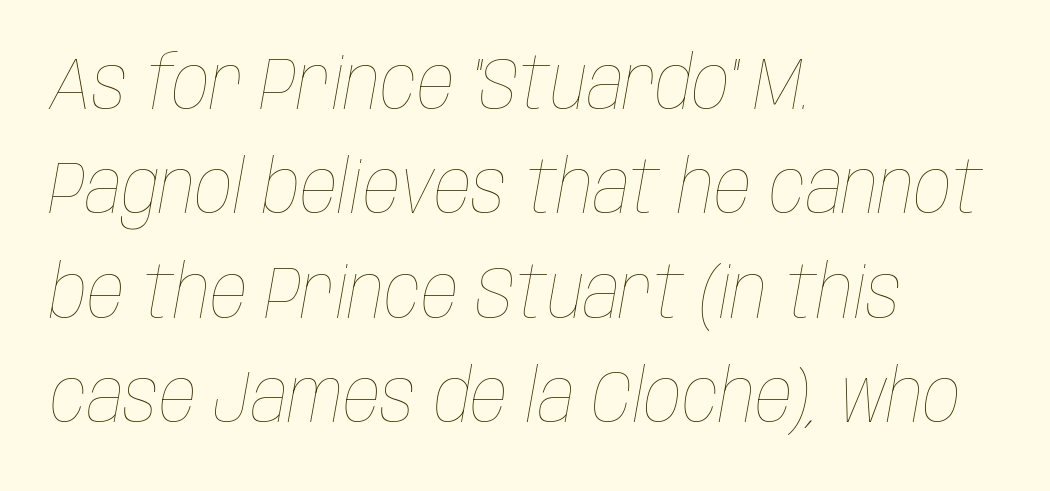
The image shows 74 px thin, condensed type, italic (leaning right); set left-aligned, normal line spacing (1.41x), normal letter spacing, not underlined; low stroke contrast and a large x-height.
